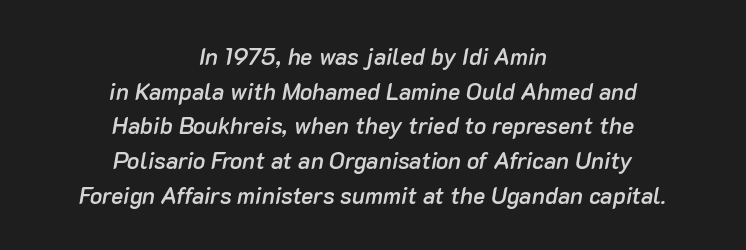
{"italic": "yes", "lean": "right", "slant_degrees": 10, "bold": "semi", "underline": "no", "align": "center", "line_spacing": "normal", "line_spacing_ratio": 1.51, "letter_spacing": "normal", "letter_spacing_em": 0.0, "glyph_px": 23}
